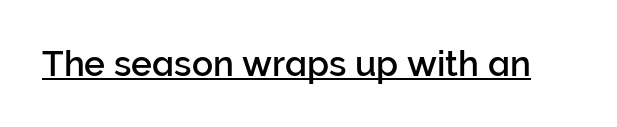
Examine the stroke ends and you'll find no serifs. Notice how the stems are strictly vertical — no italics here. You could not count columns in this text — the font is proportionally spaced. Observe the ordinary spacing: letters are neighbours, not strangers. The specimen includes a rule beneath the text block's lines.
